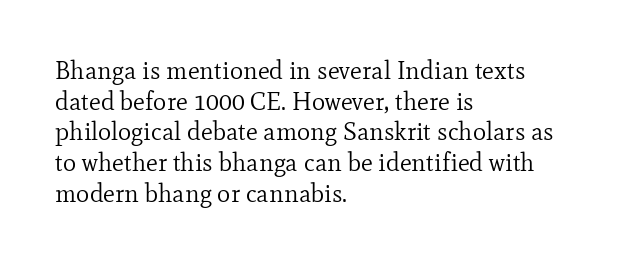
The image shows 25 px text type, upright; set left-aligned, line spacing 1.23x, normal letter spacing, not underlined.
